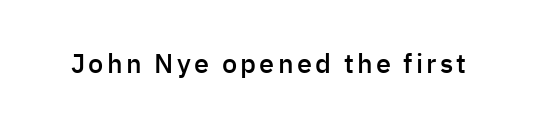
The image shows 27 px text type, upright; set not underlined.
